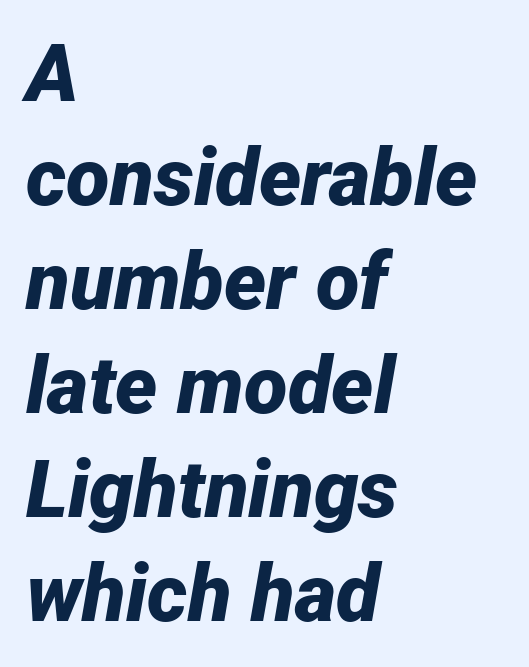
Q: Is the text bold? A: Yes.
Q: Is the text italic (slanted)? A: Yes, it leans right by about 12 degrees.
Q: Is the text underlined? A: No.
Q: How is the paragraph aligned? A: Left-aligned.
Q: Is the spacing between letters normal or unusually wide? A: Normal.
Q: Is the spacing between lines tight, normal or loose? A: Normal.
Q: Width (condensed, normal, or wide)? A: Normal.
Q: Stroke contrast? A: Low.
Q: x-height? A: Medium.
Q: Monospaced? A: No.
